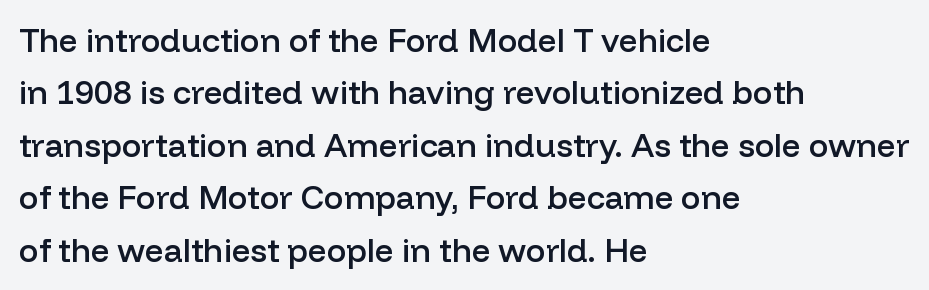
Compared with typical body copy, the letter spacing here is the same. Do the letters lean? They stand straight. Each line starts at the same left margin while the right side varies. Underlining? Definitely not there. A sans-serif font was chosen for this passage.
